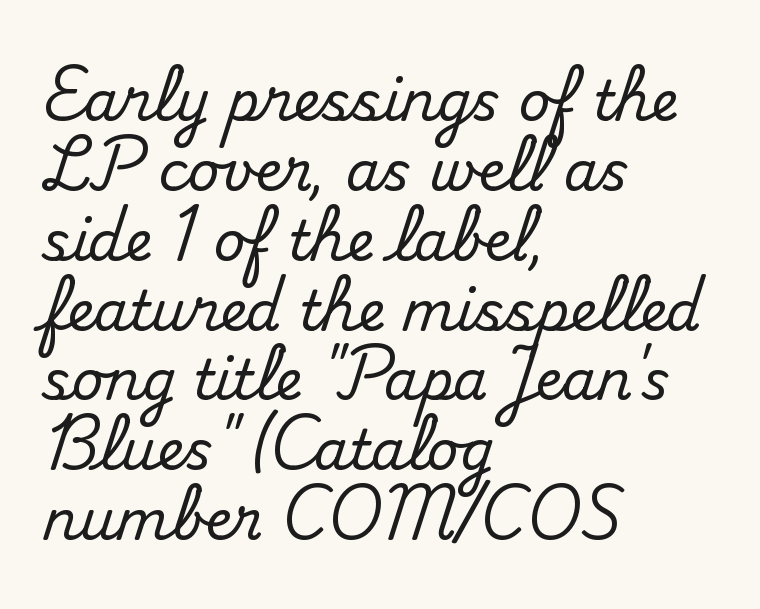
{"serif": "yes", "width": "normal", "stroke_contrast": "medium", "x_height": "small", "monospaced": "no", "underline": "no", "align": "left", "line_spacing": "normal", "line_spacing_ratio": 1.27, "letter_spacing": "normal", "letter_spacing_em": 0.0, "glyph_px": 55}
